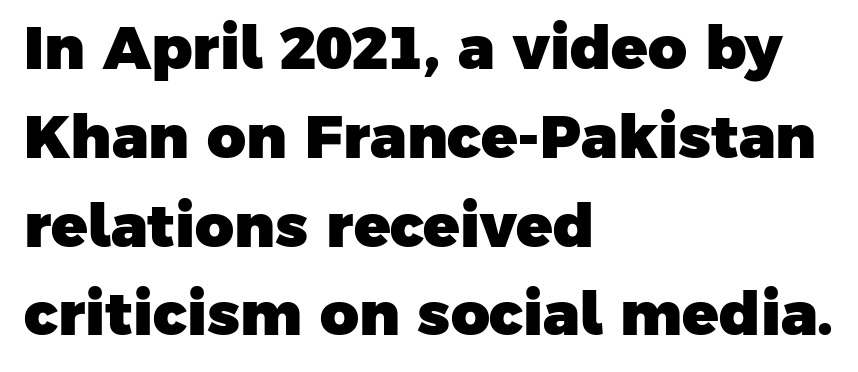
Left-aligned paragraph, ragged on the right. The space beneath each line is pristine and unruled. Serif or sans? Sans — the stroke terminals are bare. Caption: standard tracking, unaltered. Leading: standard.
